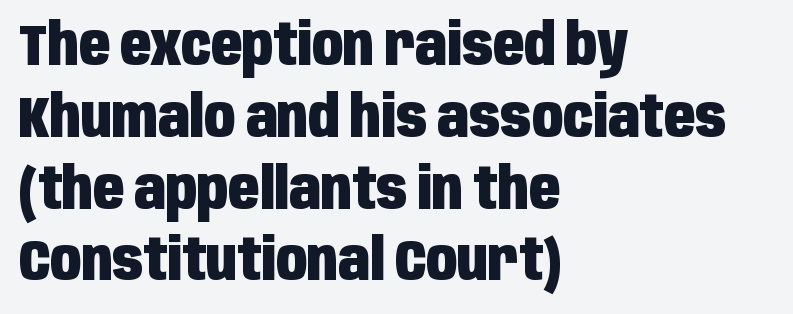
Stroke thickness is high; the sample reads as a true bold. Do the letters lean? They stand straight. The font family rendered here belongs to the sans-serif group. Clear beneath every line of the passage. Tracking value appears to be zero — textbook default spacing. If you measured baseline to baseline, you'd find a middling distance.
